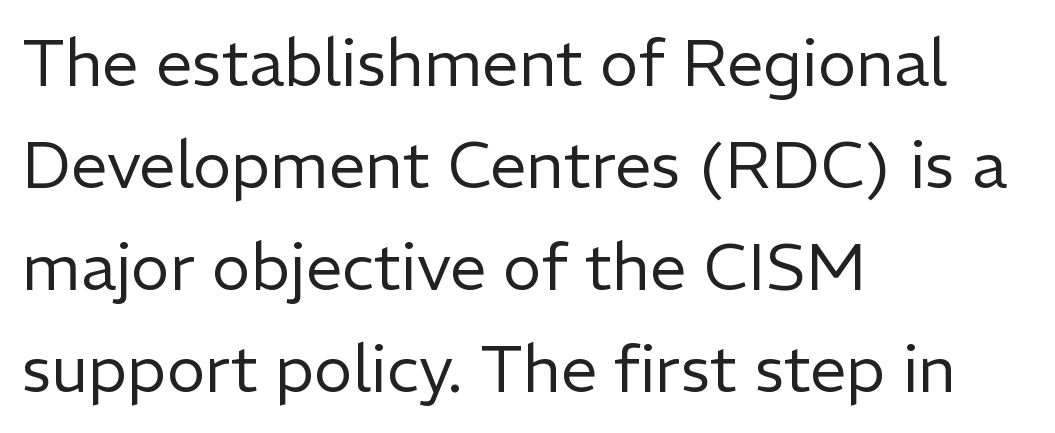
Q: Is the text bold? A: No.
Q: Is the text italic (slanted)? A: No, it is upright.
Q: Is the typeface a serif or a sans-serif typeface? A: Sans-serif.
Q: Is the text underlined? A: No.
Q: How is the paragraph aligned? A: Left-aligned.
Q: Is the spacing between letters normal or unusually wide? A: Normal.
Q: Is the spacing between lines tight, normal or loose? A: Normal.
Q: Width (condensed, normal, or wide)? A: Normal.
Q: Stroke contrast? A: Low.
Q: x-height? A: Medium.
Q: Monospaced? A: No.
